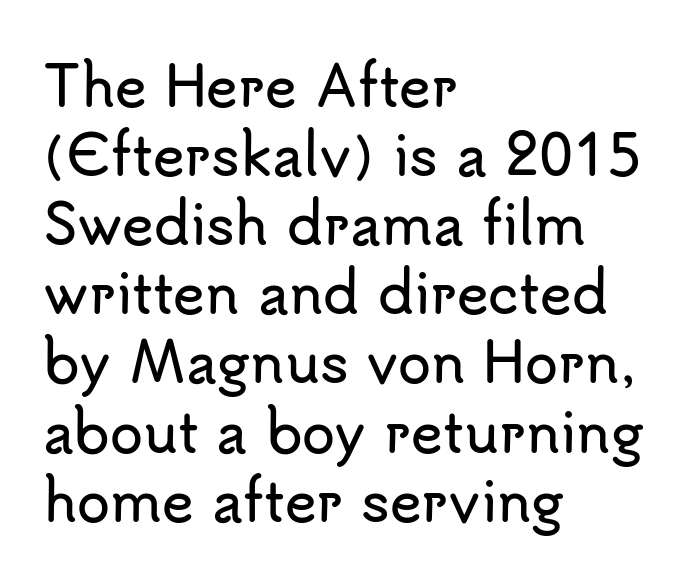
The image shows 54 px sans-serif type, upright; set left-aligned, normal line spacing (1.28x), normal letter spacing, not underlined; low stroke contrast and a small x-height.
